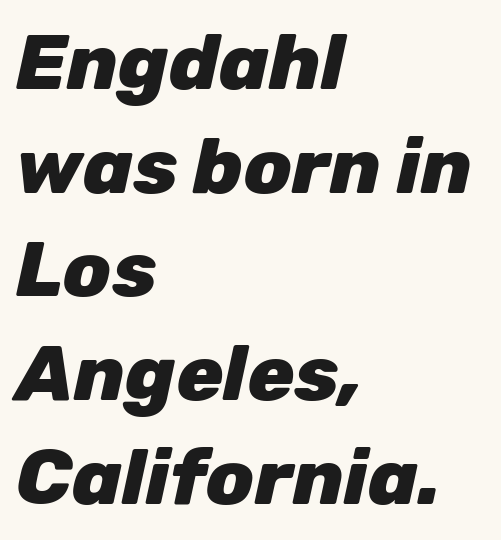
Q: Is the text bold? A: Yes.
Q: Is the text italic (slanted)? A: Yes, it leans right by about 12 degrees.
Q: Is the text underlined? A: No.
Q: How is the paragraph aligned? A: Left-aligned.
Q: Is the spacing between letters normal or unusually wide? A: Normal.
Q: Is the spacing between lines tight, normal or loose? A: Normal.
Q: Width (condensed, normal, or wide)? A: Normal.
Q: Stroke contrast? A: Low.
Q: x-height? A: Medium.
Q: Monospaced? A: No.
